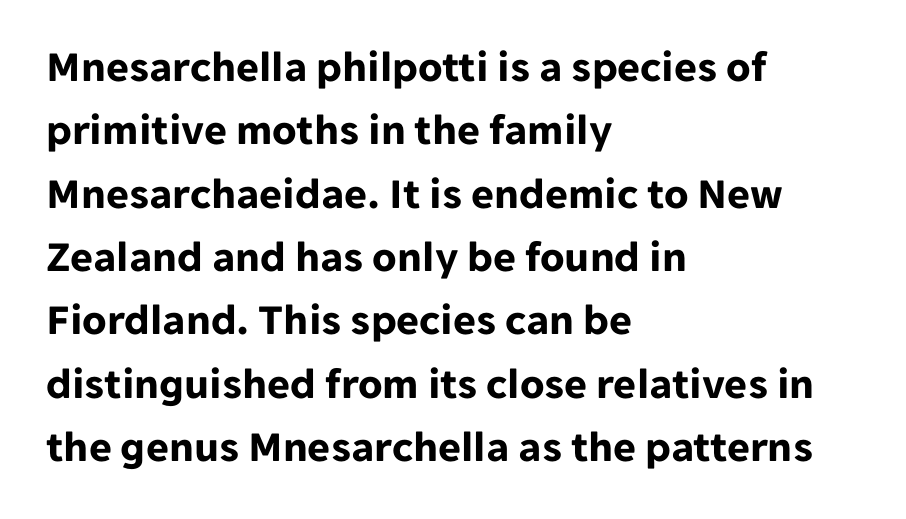
{"serif": "no", "italic": "no", "bold": "yes", "weight": "bold", "width": "normal", "stroke_contrast": "low", "x_height": "medium", "monospaced": "no", "underline": "no", "align": "left", "line_spacing": "normal", "line_spacing_ratio": 1.44, "letter_spacing": "normal", "letter_spacing_em": 0.0, "glyph_px": 44}
